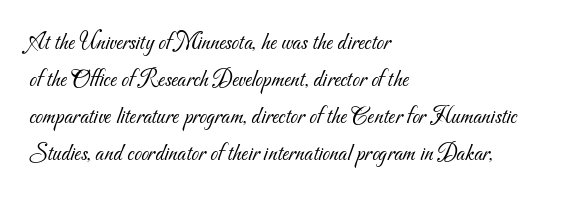
{"bold": "no", "underline": "no", "align": "left", "line_spacing": "normal", "line_spacing_ratio": 1.54, "letter_spacing": "normal", "letter_spacing_em": 0.0, "glyph_px": 24}
